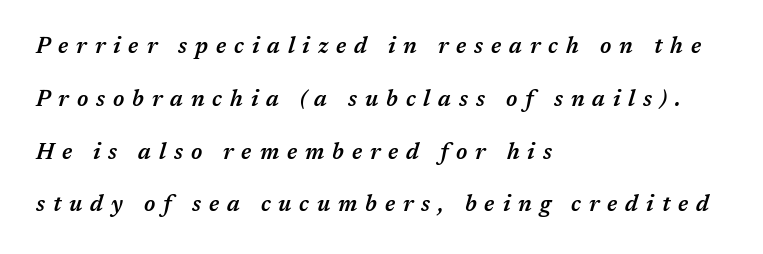
The image shows 22 px text type, italic (leaning right); set left-aligned, loose line spacing (2.4x), unusually wide letter spacing (+0.36 em), not underlined.
